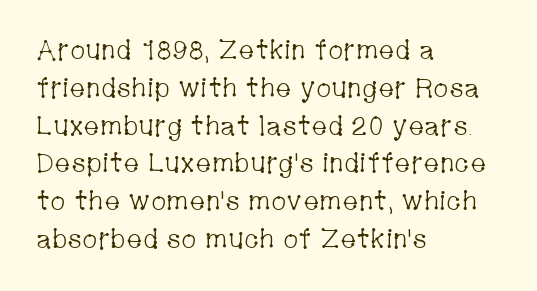
{"italic": "no", "bold": "no", "underline": "no", "align": "left", "line_spacing": "normal", "line_spacing_ratio": 1.4, "letter_spacing": "normal", "letter_spacing_em": 0.0, "glyph_px": 27}
